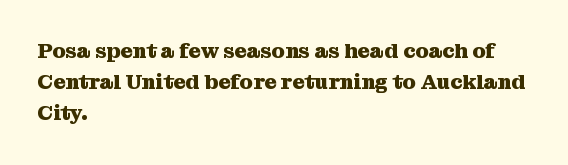
The image shows 21 px bold type, upright; set left-aligned, normal line spacing (1.48x), normal letter spacing, not underlined.
